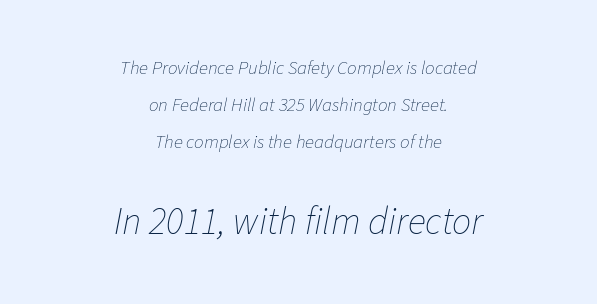
Underlining? Definitely not there. Vertical spacing — loose. Style check: oblique. This sample has the flowing, uneven cadence of proportional lettering. Short and long lines alike share a common midpoint. Glyph-to-glyph distance matches everyday printed text.
